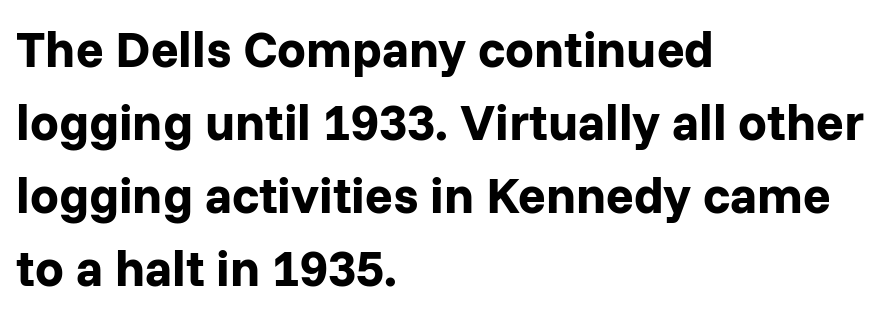
Q: Is the text bold? A: Yes.
Q: Is the text italic (slanted)? A: No, it is upright.
Q: Is the typeface a serif or a sans-serif typeface? A: Sans-serif.
Q: Is the text underlined? A: No.
Q: How is the paragraph aligned? A: Left-aligned.
Q: Is the spacing between letters normal or unusually wide? A: Normal.
Q: Is the spacing between lines tight, normal or loose? A: Normal.
Q: Width (condensed, normal, or wide)? A: Normal.
Q: Stroke contrast? A: Low.
Q: x-height? A: Medium.
Q: Monospaced? A: No.
